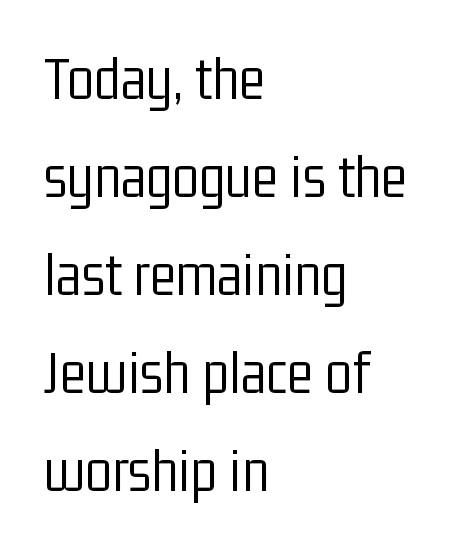
Q: Is the text bold? A: No.
Q: Is the text italic (slanted)? A: No, it is upright.
Q: Is the typeface a serif or a sans-serif typeface? A: Sans-serif.
Q: Is the text underlined? A: No.
Q: How is the paragraph aligned? A: Left-aligned.
Q: Is the spacing between letters normal or unusually wide? A: Normal.
Q: Is the spacing between lines tight, normal or loose? A: Normal.
Q: Width (condensed, normal, or wide)? A: Condensed.
Q: Stroke contrast? A: Low.
Q: x-height? A: Medium.
Q: Monospaced? A: No.
